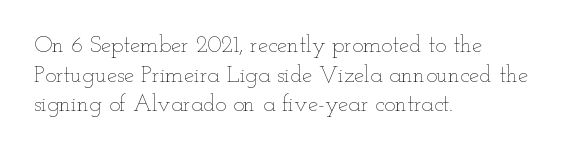
The lines sit at an ordinary, default distance from one another. The rag falls on the right side of this text block. The characters are drawn with everyday or finer stroke widths. Descender tails drop into unmarked territory.
